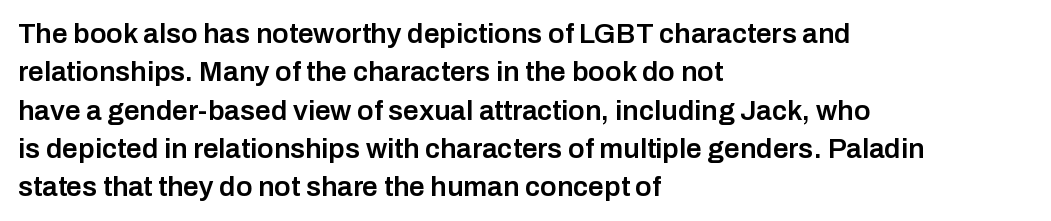
The image shows 28 px semibold sans-serif type, upright; set left-aligned, normal line spacing (1.37x), normal letter spacing, not underlined; low stroke contrast and a medium x-height.
